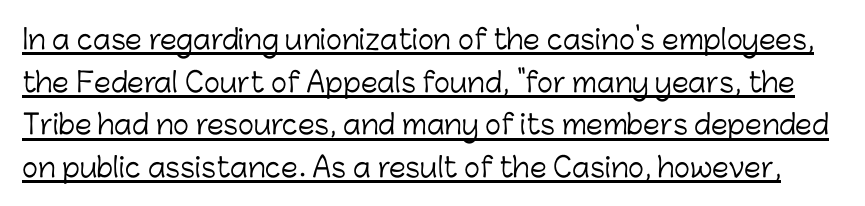
These characters rest on top of a visible drawn line. Summary of vertical rhythm: regular, with standard interline spacing. Characters remain perfectly vertical along every line. The face looks like a standard text weight, possibly lighter. Spacing between characters is what you'd get straight out of the box.
